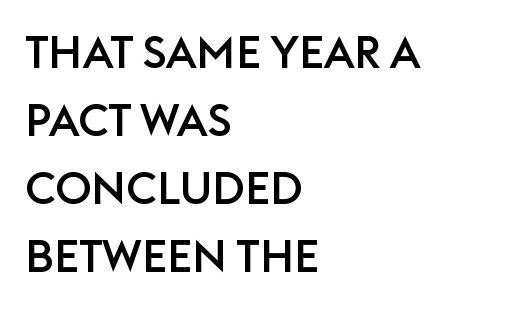
In terms of posture, this sample is upright. The setting favours the left margin, as ordinary paragraphs usually do. The rendering uses natural spacing where letterforms have individual widths. These lines sit exactly where default settings would place them. Short note: letters normally spaced.
